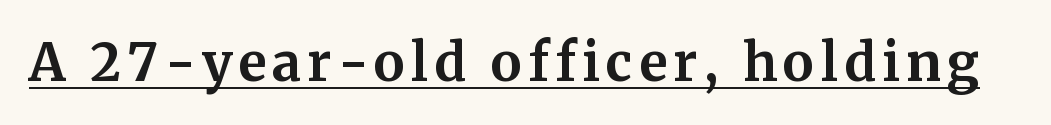
The image shows 52 px bold serif type, upright; set underlined; medium stroke contrast and a medium x-height.
